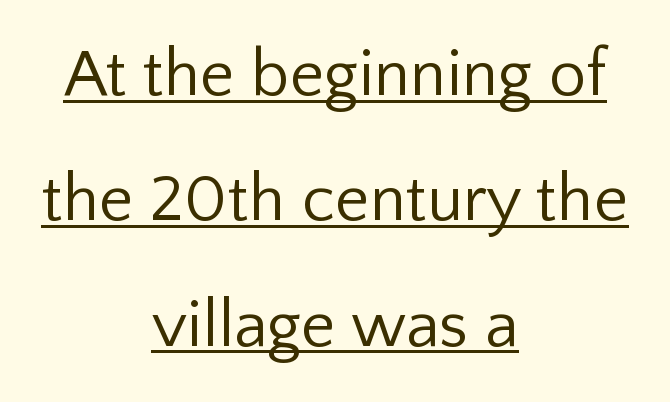
The image shows 67 px regular-weight sans-serif type, upright; set centered, line spacing 1.87x, normal letter spacing, underlined; low stroke contrast and a medium x-height.
